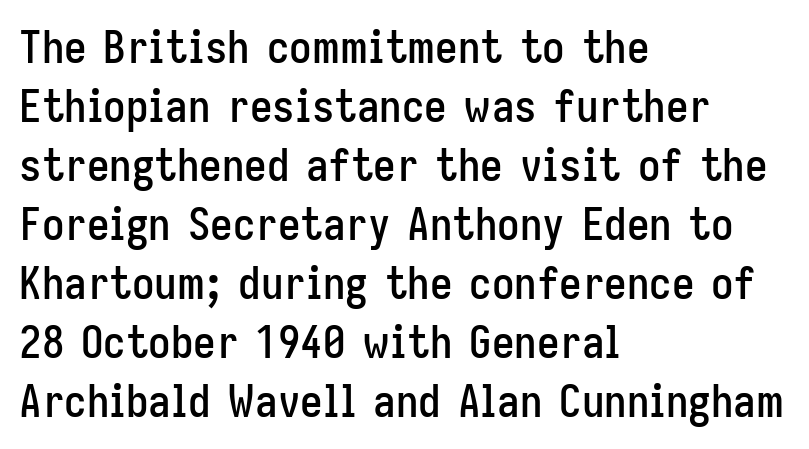
The characters display no serif detailing; their extremities are plain. The type sits square on the baseline with zero lean. Is this a fixed-width face? No — the glyphs have proportional, varying widths. Students, observe: this is what conventionally led text looks like. These lines are set flush left with a ragged right edge. Underline: absent.
